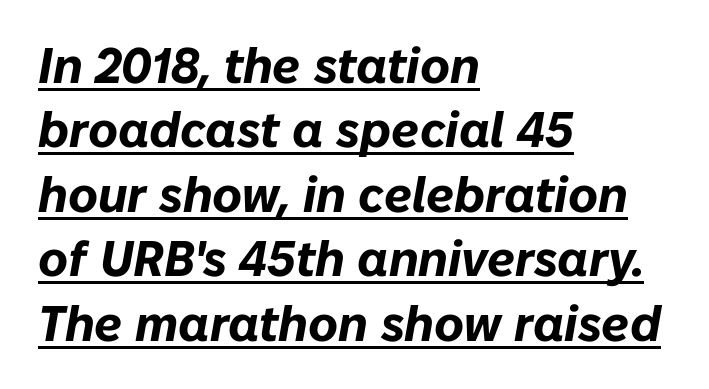
The image shows 50 px bold type, italic (leaning right); set left-aligned, normal line spacing (1.29x), normal letter spacing, underlined; low stroke contrast and a medium x-height.
